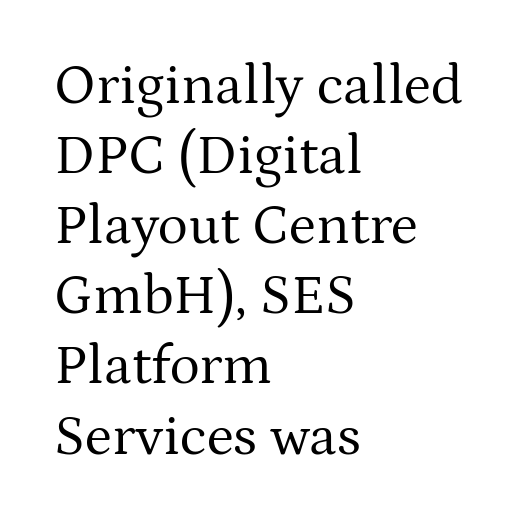
The face used here is rendered with its standard letterfit. This sample uses an upright cut, with every glyph sitting square on the baseline. The passage shown is typeset with a serif family. The font sits on the lighter half of the weight spectrum, regular included. Looks like regular typesetting: each glyph gets only the width it needs.
